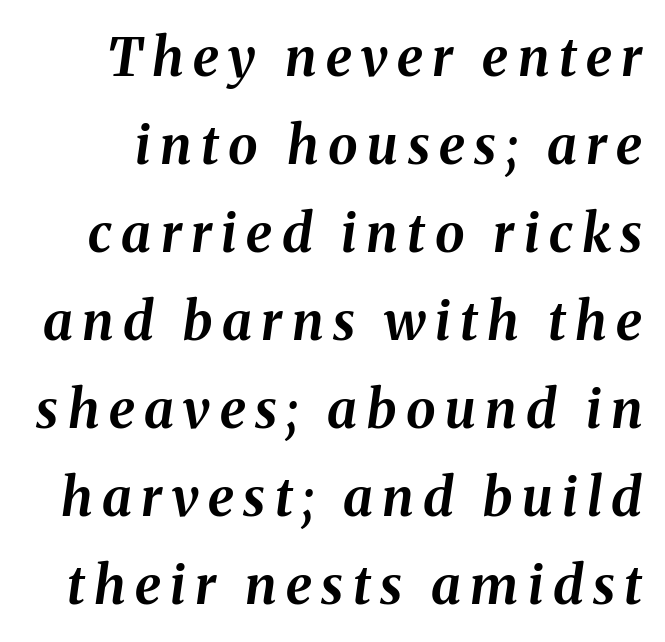
Vertical spacing — default. Looks like regular typesetting: each glyph gets only the width it needs. If you drew a line through each stem, it would be angled. Is the type bold? Yes — the strokes are clearly thick and heavy. The space directly below the letters is spotless.
